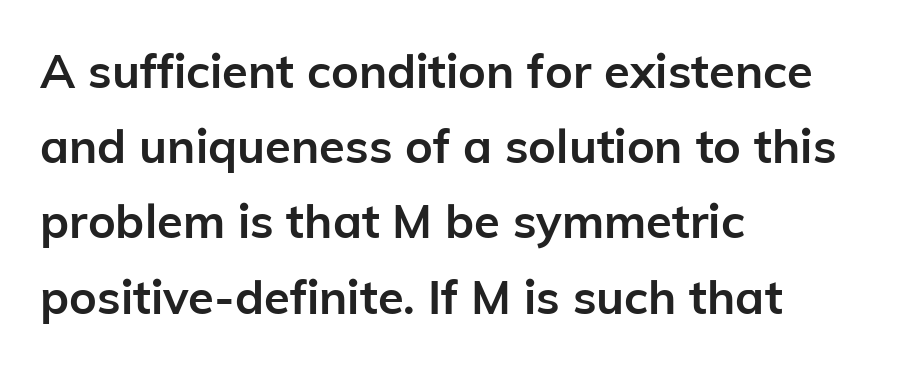
Q: Is the text bold? A: Yes.
Q: Is the text italic (slanted)? A: No, it is upright.
Q: Is the typeface a serif or a sans-serif typeface? A: Sans-serif.
Q: Is the text underlined? A: No.
Q: How is the paragraph aligned? A: Left-aligned.
Q: Is the spacing between letters normal or unusually wide? A: Normal.
Q: Is the spacing between lines tight, normal or loose? A: Normal.
Q: Width (condensed, normal, or wide)? A: Normal.
Q: Stroke contrast? A: Low.
Q: x-height? A: Medium.
Q: Monospaced? A: No.
